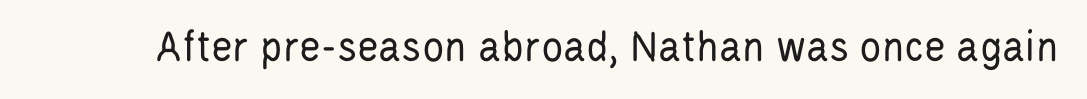
Q: Is the text bold? A: No.
Q: Is the text italic (slanted)? A: No, it is upright.
Q: Is the typeface a serif or a sans-serif typeface? A: Sans-serif.
Q: Is the text underlined? A: No.
Q: Is the spacing between letters normal or unusually wide? A: Normal.
Q: Width (condensed, normal, or wide)? A: Condensed.
Q: Stroke contrast? A: Low.
Q: x-height? A: Large.
Q: Monospaced? A: No.
